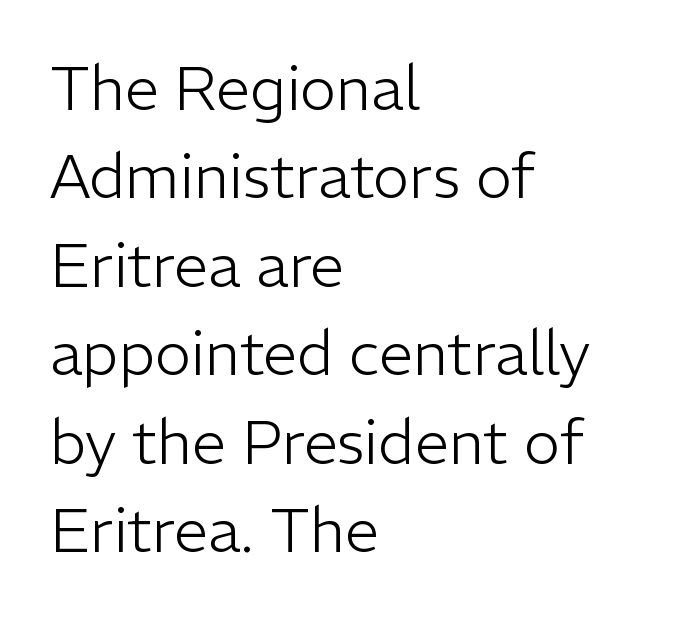
Q: Is the text bold? A: No.
Q: Is the text italic (slanted)? A: No, it is upright.
Q: Is the typeface a serif or a sans-serif typeface? A: Sans-serif.
Q: Is the text underlined? A: No.
Q: How is the paragraph aligned? A: Left-aligned.
Q: Is the spacing between letters normal or unusually wide? A: Normal.
Q: Is the spacing between lines tight, normal or loose? A: Normal.
Q: Width (condensed, normal, or wide)? A: Normal.
Q: Stroke contrast? A: Low.
Q: x-height? A: Medium.
Q: Monospaced? A: No.
